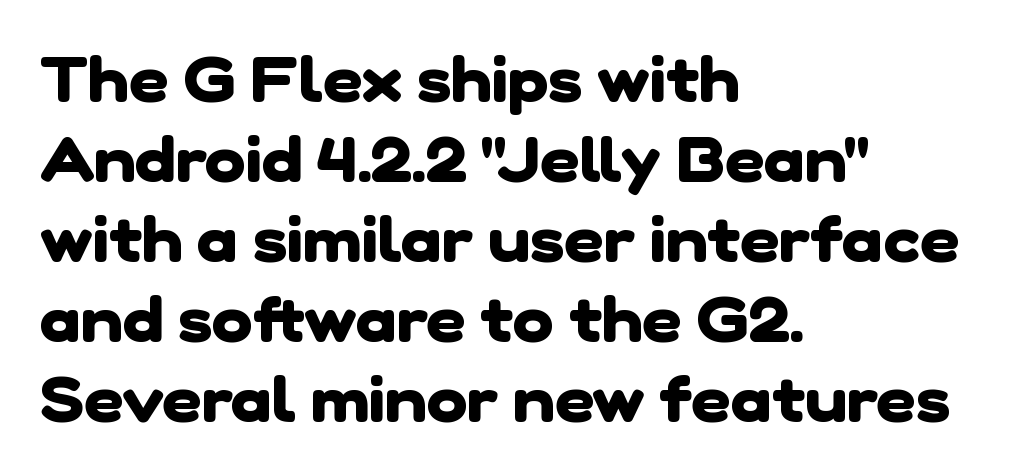
The image shows 62 px heavy sans-serif type; set left-aligned, normal line spacing (1.29x), normal letter spacing, not underlined; low stroke contrast and a medium x-height.
